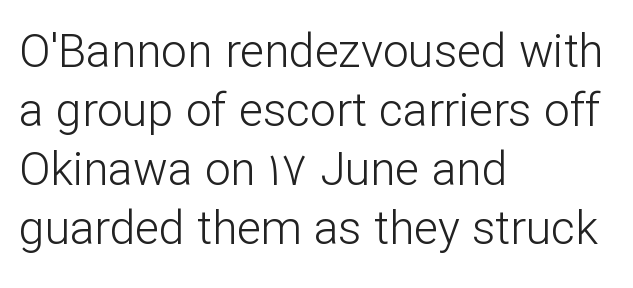
{"serif": "no", "italic": "no", "bold": "no", "weight": "light", "width": "normal", "stroke_contrast": "low", "x_height": "medium", "monospaced": "no", "underline": "no", "align": "left", "line_spacing": "normal", "line_spacing_ratio": 1.28, "letter_spacing": "normal", "letter_spacing_em": 0.0, "glyph_px": 46}
